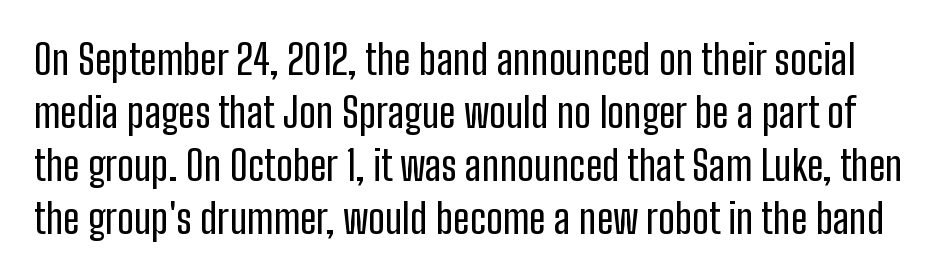
Q: Is the text italic (slanted)? A: No, it is upright.
Q: Is the typeface a serif or a sans-serif typeface? A: Sans-serif.
Q: Is the text underlined? A: No.
Q: Is the spacing between letters normal or unusually wide? A: Normal.
Q: Is the spacing between lines tight, normal or loose? A: Normal.
Q: Width (condensed, normal, or wide)? A: Condensed.
Q: Stroke contrast? A: Low.
Q: x-height? A: Medium.
Q: Monospaced? A: No.
